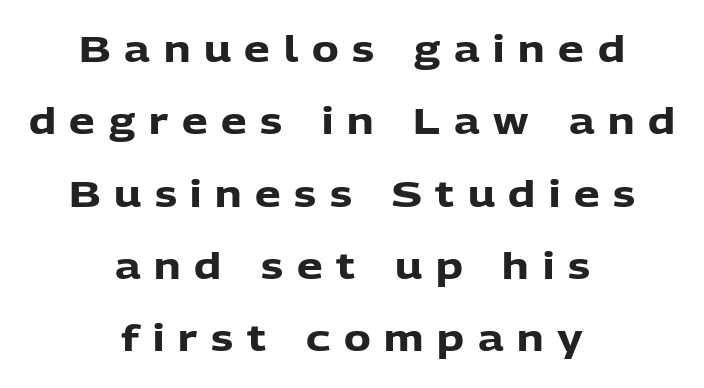
Q: Is the text bold? A: Yes.
Q: Is the text italic (slanted)? A: No, it is upright.
Q: Is the typeface a serif or a sans-serif typeface? A: Sans-serif.
Q: Is the text underlined? A: No.
Q: How is the paragraph aligned? A: Centered.
Q: Is the spacing between letters normal or unusually wide? A: Unusually wide.
Q: Is the spacing between lines tight, normal or loose? A: Loose.
Q: Width (condensed, normal, or wide)? A: Normal.
Q: Stroke contrast? A: Low.
Q: x-height? A: Medium.
Q: Monospaced? A: No.
